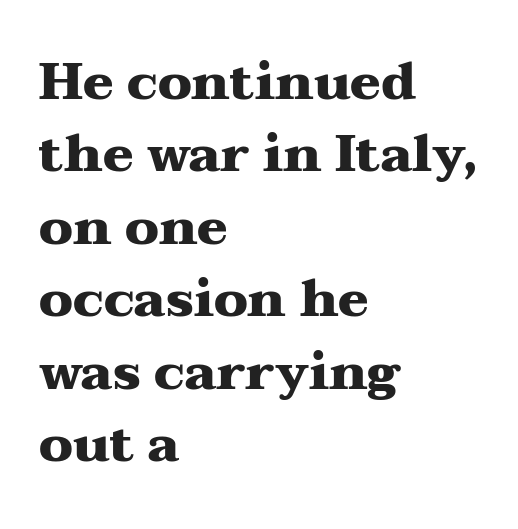
Is this a sans? No — the strokes have serifs. It's the straight-up-and-down kind of type. Short note: letters normally spaced. Think of a printed novel: that variable character pitch is what you see here. Strong, thick strokes mark this as bold type. The passage is arranged the way most books set body copy — flush left.
